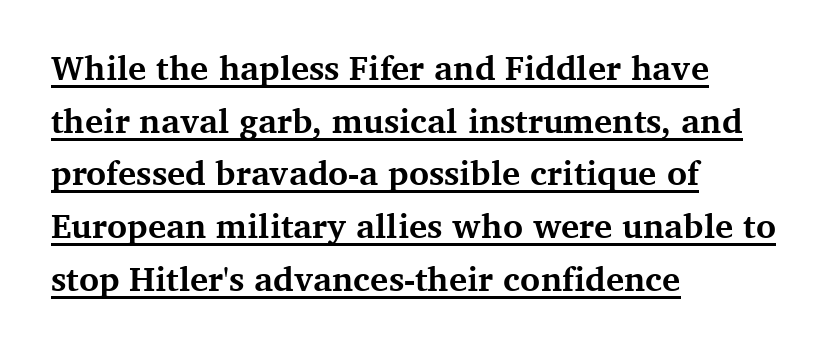
One glance says typical: line gaps are just what's usual. Students, observe the line beneath the letters — that is underlining. Where is the straight margin? On the left. Is this a fixed-width face? No — the glyphs have proportional, varying widths.
